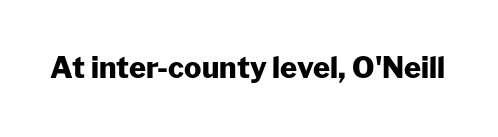
Q: Is the text bold? A: Yes.
Q: Is the text italic (slanted)? A: No, it is upright.
Q: Is the typeface a serif or a sans-serif typeface? A: Sans-serif.
Q: Is the text underlined? A: No.
Q: Is the spacing between letters normal or unusually wide? A: Normal.
Q: Width (condensed, normal, or wide)? A: Normal.
Q: Stroke contrast? A: Low.
Q: x-height? A: Medium.
Q: Monospaced? A: No.
